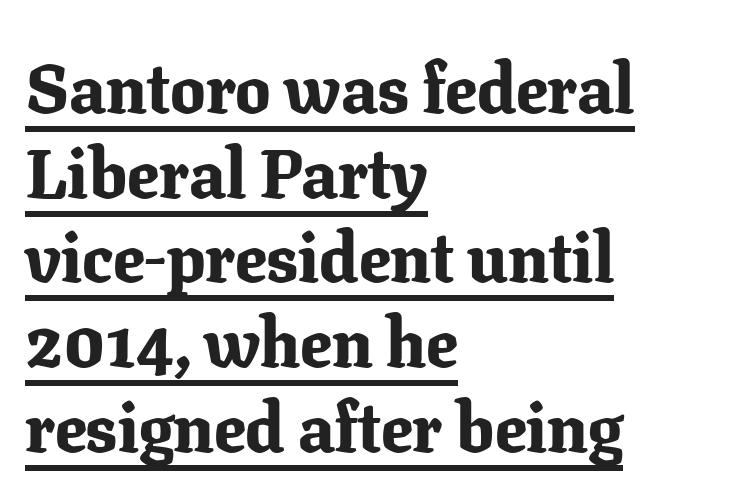
{"serif": "yes", "italic": "no", "bold": "yes", "weight": "bold", "width": "normal", "stroke_contrast": "low", "x_height": "medium", "monospaced": "no", "underline": "yes", "align": "left", "line_spacing_ratio": 1.21, "letter_spacing": "normal", "letter_spacing_em": 0.0, "glyph_px": 70}
